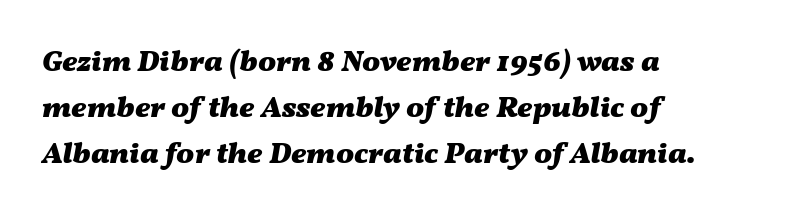
Does the weight exceed regular? Yes, all the way to bold. Lines of text with bare space underneath. Alignment: flush left. Designer's note — italics engaged.
